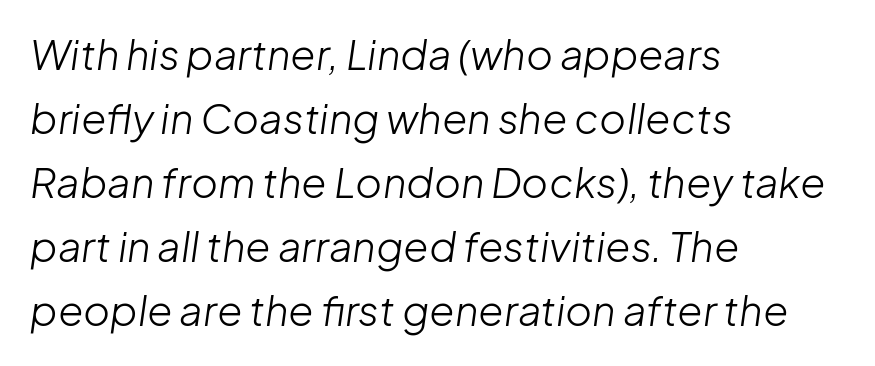
Descender tails drop into unmarked territory. The typeface has the unassuming heft of standard copy or less. The rag falls on the right side of this text block. The whole block is typeset with a tilt. The letters advance in unequal steps, a hallmark of proportional type.
